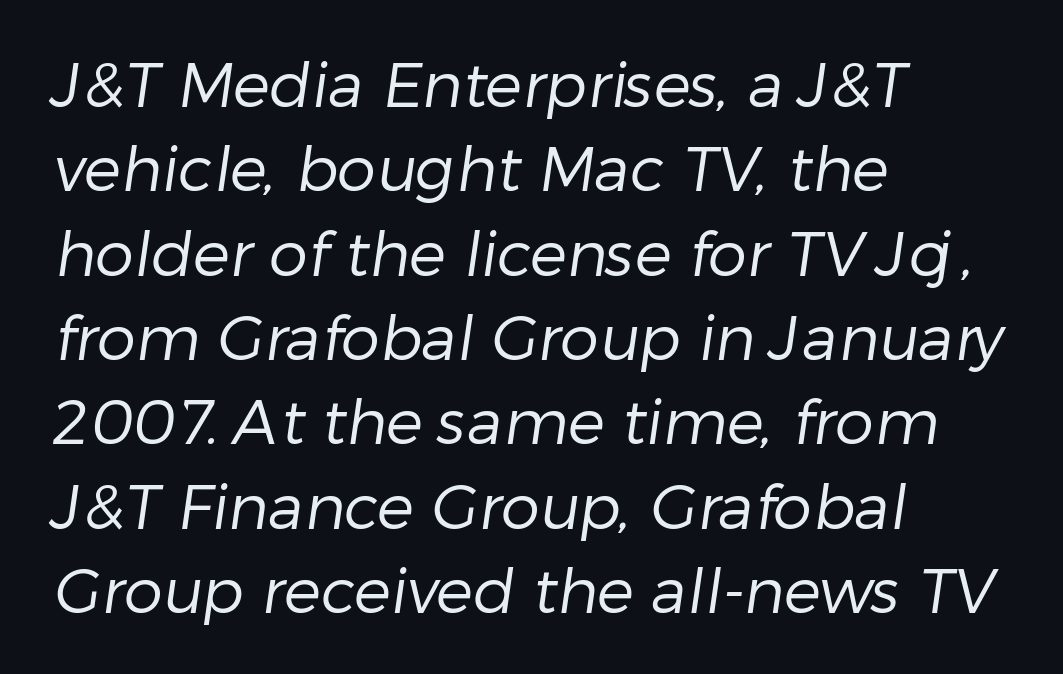
{"serif": "no", "bold": "no", "weight": "regular", "width": "normal", "stroke_contrast": "low", "x_height": "medium", "monospaced": "no", "underline": "no", "align": "left", "line_spacing": "normal", "line_spacing_ratio": 1.36, "letter_spacing": "normal", "letter_spacing_em": 0.0, "glyph_px": 62}
